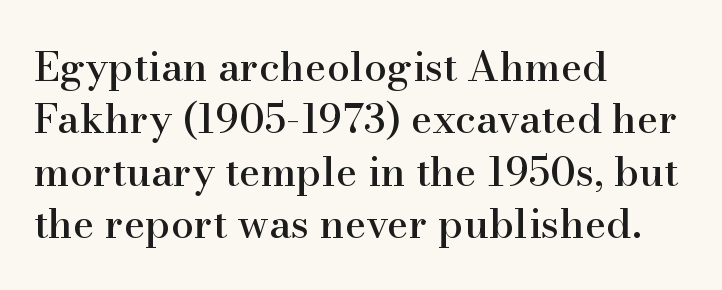
Q: Is the text italic (slanted)? A: No, it is upright.
Q: Is the typeface a serif or a sans-serif typeface? A: Serif.
Q: Is the text underlined? A: No.
Q: How is the paragraph aligned? A: Left-aligned.
Q: Is the spacing between letters normal or unusually wide? A: Normal.
Q: Is the spacing between lines tight, normal or loose? A: Normal.
Q: Width (condensed, normal, or wide)? A: Normal.
Q: Stroke contrast? A: High.
Q: x-height? A: Small.
Q: Monospaced? A: No.
